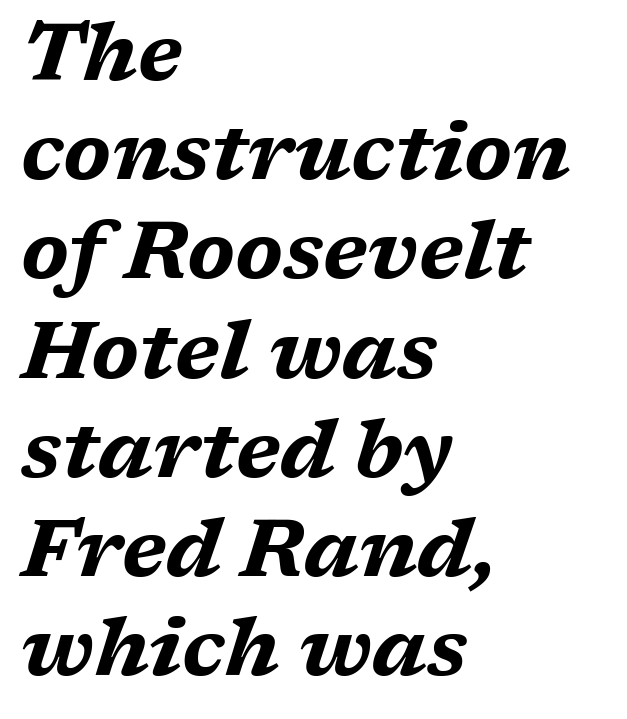
{"italic": "yes", "lean": "right", "slant_degrees": 17, "bold": "yes", "weight": "bold", "width": "wide", "stroke_contrast": "medium", "x_height": "medium", "monospaced": "no", "underline": "no", "align": "left", "line_spacing_ratio": 1.24, "letter_spacing": "normal", "letter_spacing_em": 0.0, "glyph_px": 80}
